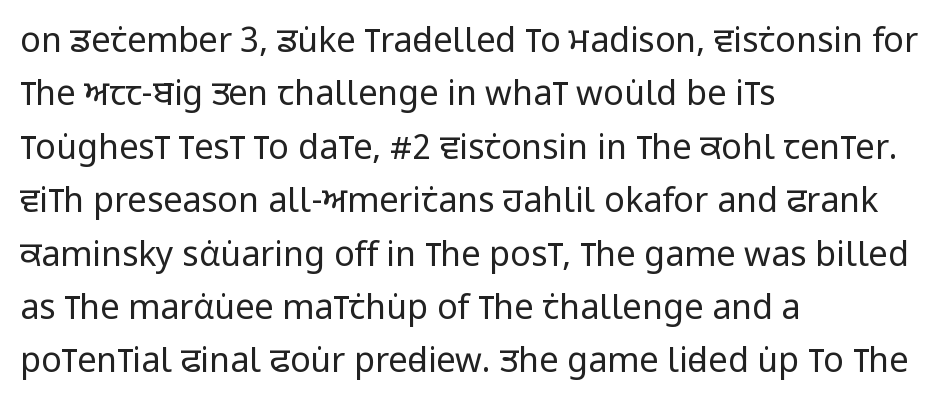
{"serif": "no", "italic": "no", "bold": "no", "weight": "regular", "width": "condensed", "stroke_contrast": "low", "x_height": "large", "monospaced": "no", "underline": "no", "align": "left", "line_spacing": "normal", "line_spacing_ratio": 1.57, "letter_spacing": "normal", "letter_spacing_em": 0.0, "glyph_px": 34}
